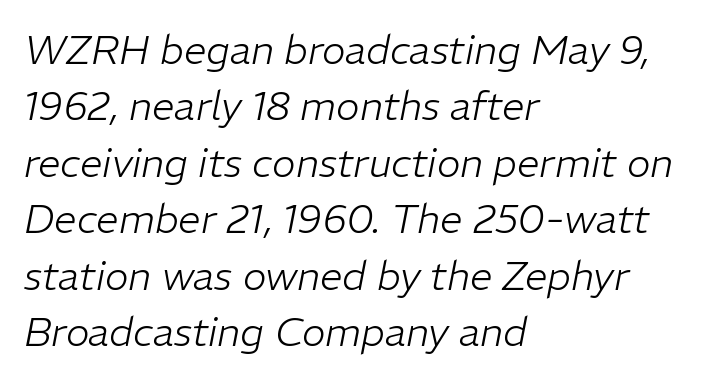
{"italic": "yes", "lean": "right", "slant_degrees": 11, "bold": "no", "weight": "light", "width": "normal", "stroke_contrast": "low", "x_height": "medium", "monospaced": "no", "underline": "no", "align": "left", "line_spacing": "normal", "line_spacing_ratio": 1.41, "letter_spacing": "normal", "letter_spacing_em": 0.0, "glyph_px": 40}
